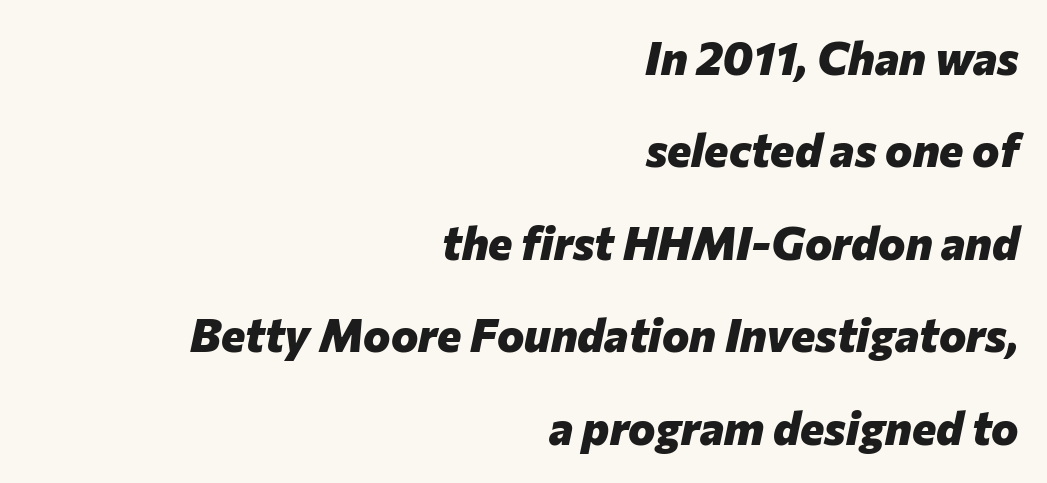
{"italic": "yes", "lean": "right", "slant_degrees": 12, "bold": "yes", "weight": "heavy", "width": "normal", "stroke_contrast": "low", "x_height": "medium", "monospaced": "no", "underline": "no", "align": "right", "line_spacing": "loose", "line_spacing_ratio": 2.01, "letter_spacing": "normal", "letter_spacing_em": 0.0, "glyph_px": 46}
